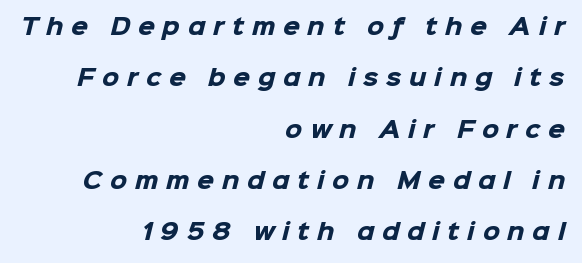
Leading: increased. Caption: multi-line text, flush right, ragged left. I'd describe the lettering as bold — thick and assertive. Underlining? Definitely not there.
